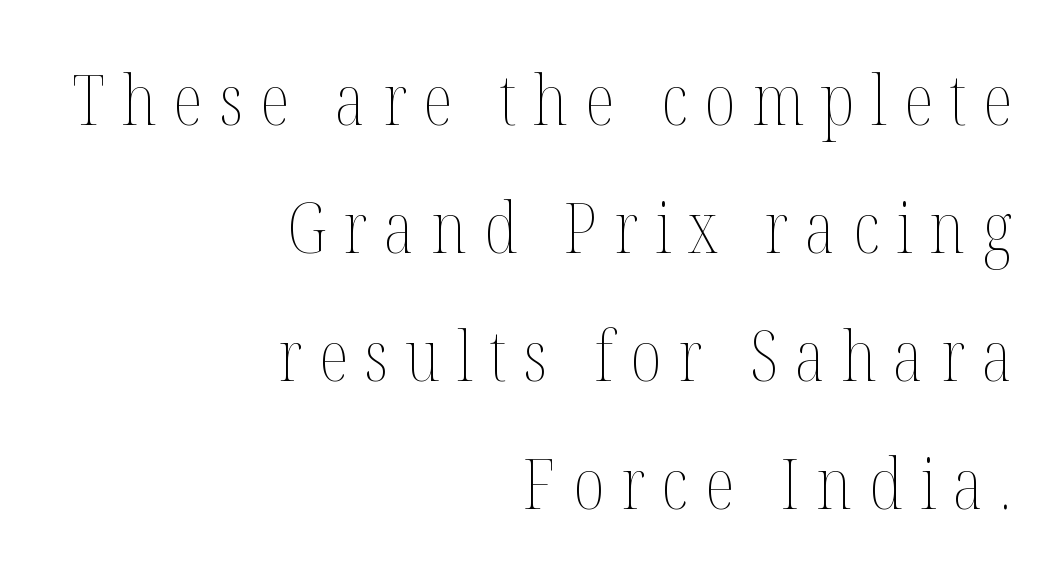
Stem width sits at or under what a default text font uses. Ascenders rise straight up at ninety degrees. The string is rendered with underlining switched off. Do the characters align in a grid? No, the font is proportional. The tracking jumps out immediately: characters are airy and widely separated. The paragraph has a hard right edge and a soft left edge.
